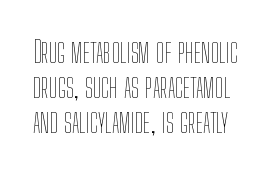
The image shows 30 px thin, condensed type, upright; set line spacing 1.17x, normal letter spacing, not underlined; low stroke contrast and a medium x-height.
